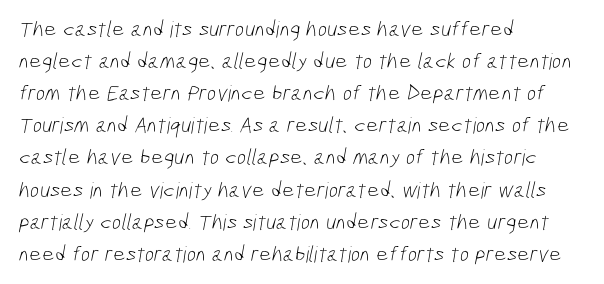
Students, observe: this is what conventionally led text looks like. Nobody touched the tracking dial on this one. Anything drawn beneath the words? Only blank space. A light-to-regular cut is what we see here. The setting favours the left margin, as ordinary paragraphs usually do.
